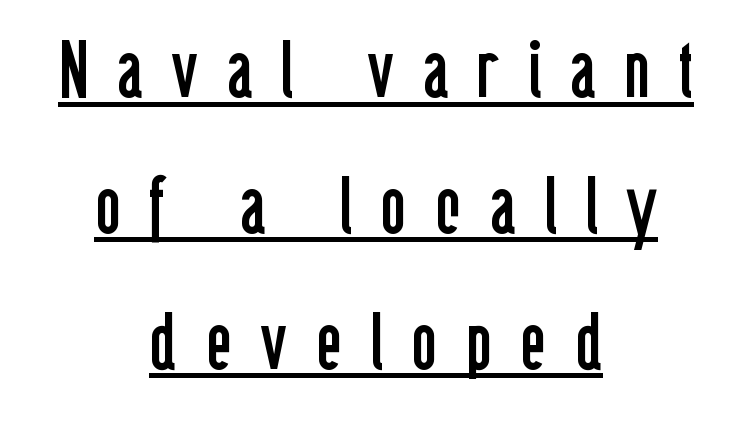
Q: Is the text bold? A: No.
Q: Is the text italic (slanted)? A: No, it is upright.
Q: Is the typeface a serif or a sans-serif typeface? A: Sans-serif.
Q: Is the text underlined? A: Yes.
Q: How is the paragraph aligned? A: Centered.
Q: Is the spacing between letters normal or unusually wide? A: Unusually wide.
Q: Width (condensed, normal, or wide)? A: Condensed.
Q: Stroke contrast? A: Low.
Q: x-height? A: Medium.
Q: Monospaced? A: No.
